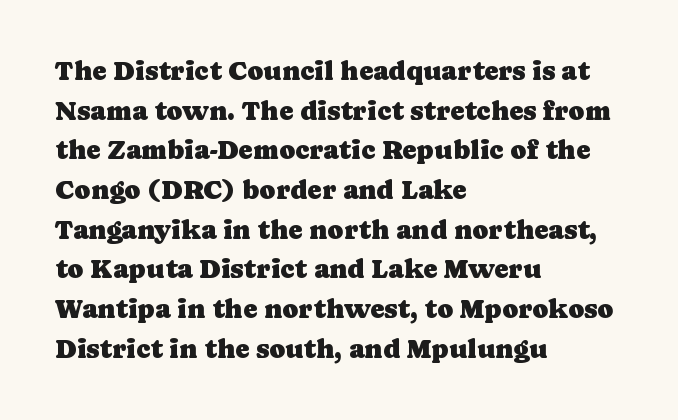
Reading down the column, the eye jumps a familiar distance to each next line. The gaps between neighbouring characters are ordinary and unremarkable. Every character sits straight up, as roman type does. These lines stack with their left ends in a neat column. Bare-footed words on every line.
